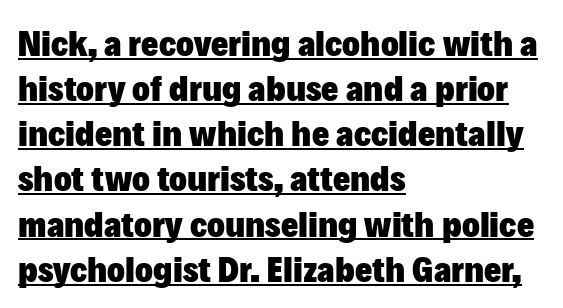
Characters follow at the spacing the type designer built in. All the whitespace from short lines collects on the right. You'd pick this weight for a headline — it's a proper bold. This rendering features underlined lettering. The face used here is proportionally spaced, like ordinary book or web type. Italic: no, the glyphs are upright roman.
